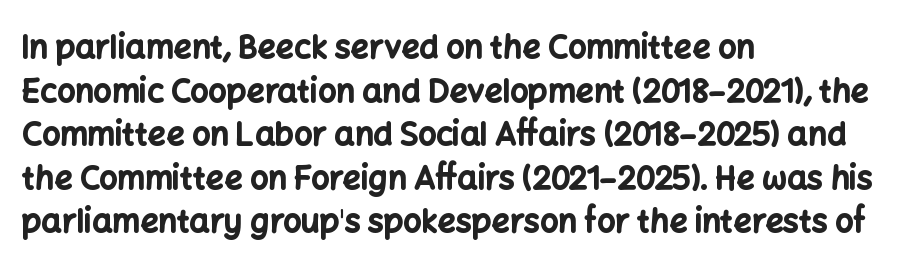
Q: Is the text bold? A: Yes.
Q: Is the text italic (slanted)? A: No, it is upright.
Q: Is the typeface a serif or a sans-serif typeface? A: Sans-serif.
Q: Is the text underlined? A: No.
Q: How is the paragraph aligned? A: Left-aligned.
Q: Is the spacing between letters normal or unusually wide? A: Normal.
Q: Is the spacing between lines tight, normal or loose? A: Normal.
Q: Width (condensed, normal, or wide)? A: Normal.
Q: Stroke contrast? A: Low.
Q: x-height? A: Medium.
Q: Monospaced? A: No.
